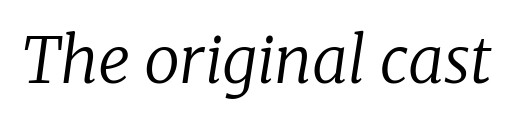
The image shows 64 px regular-weight serif type, italic (leaning right); set normal letter spacing, not underlined; low stroke contrast and a medium x-height.
